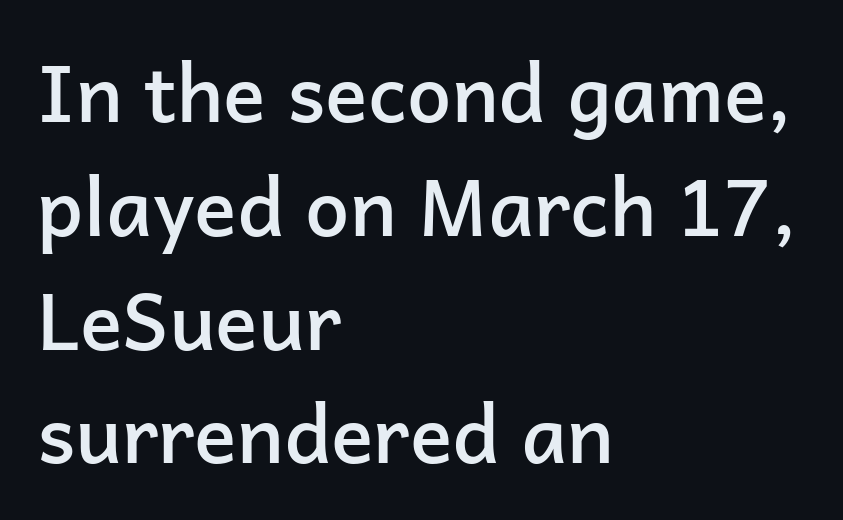
The text block is weighted toward the left margin, trailing off unevenly rightward. Stroke thickness is moderately raised; the sample reads as semibold. Does the leading feel generous? No, just average. Observe the ordinary spacing: letters are neighbours, not strangers.
